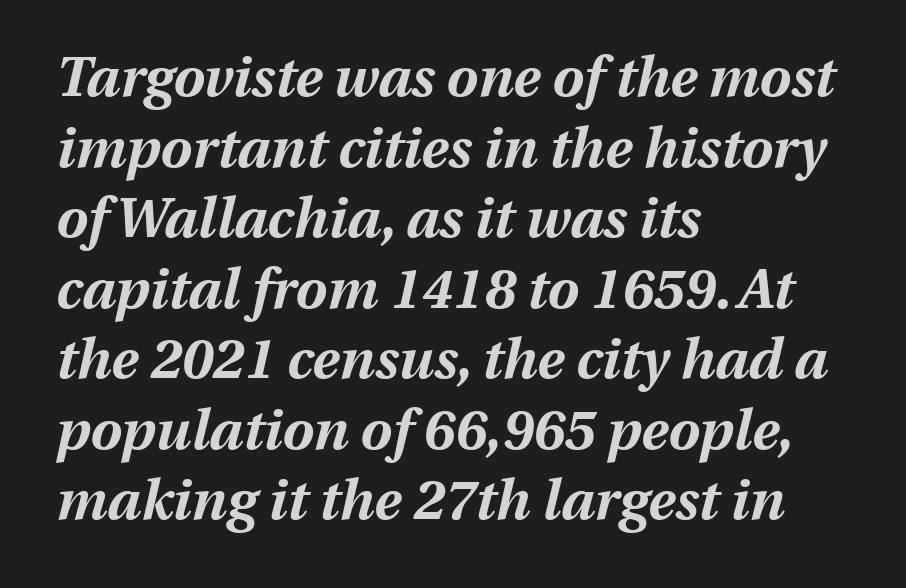
Q: Is the text bold? A: Yes.
Q: Is the text italic (slanted)? A: Yes, it leans right by about 13 degrees.
Q: Is the text underlined? A: No.
Q: How is the paragraph aligned? A: Left-aligned.
Q: Is the spacing between letters normal or unusually wide? A: Normal.
Q: Is the spacing between lines tight, normal or loose? A: Normal.
Q: Width (condensed, normal, or wide)? A: Normal.
Q: Stroke contrast? A: Medium.
Q: x-height? A: Medium.
Q: Monospaced? A: No.
